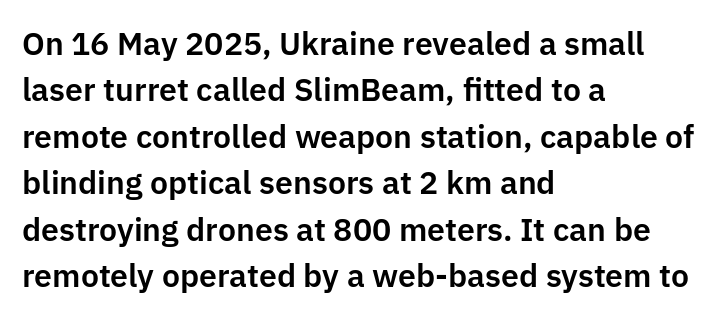
The image shows 32 px sans-serif type, upright; set left-aligned, normal line spacing (1.45x), normal letter spacing, not underlined; low stroke contrast and a medium x-height.
